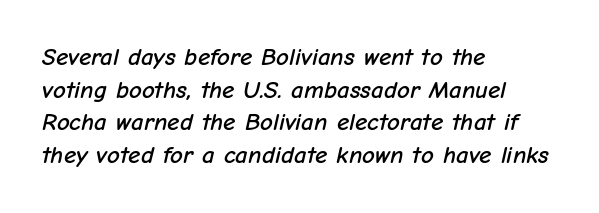
Successive baselines arrive at the customary interval. These lines were composed using italics. Short and long lines alike share a common starting point at left. Between one letter and the next there's only the usual sliver of space.
